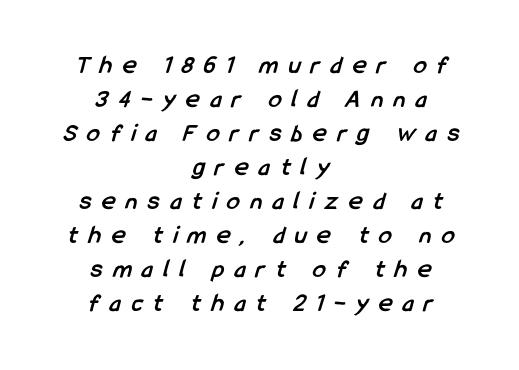
Strong, thick strokes mark this as bold type. A clean baseline with only descenders dipping below it. Horizontal bands of white between lines are of average thickness. Characters follow at a spacing far wider than the type designer built in.
